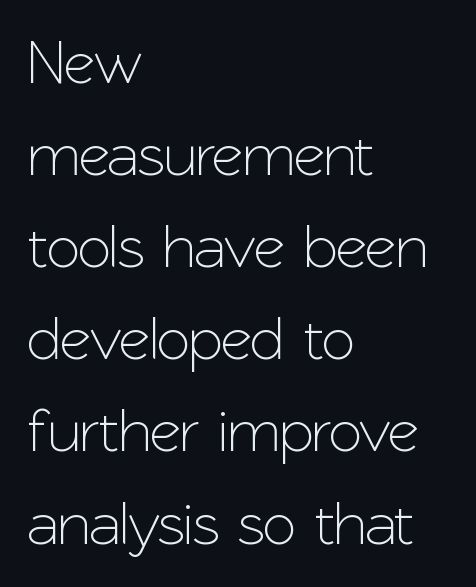
The glyphs are unaccompanied by any horizontal stroke below them. Which margin do the lines hug? The left one — the right edge is uneven. Note the varied advance widths — an 'i' is clearly narrower than an 'm'. No extra tracking has been applied to these lines. Observe the absence of serifs on each vertical stroke in this sample.
